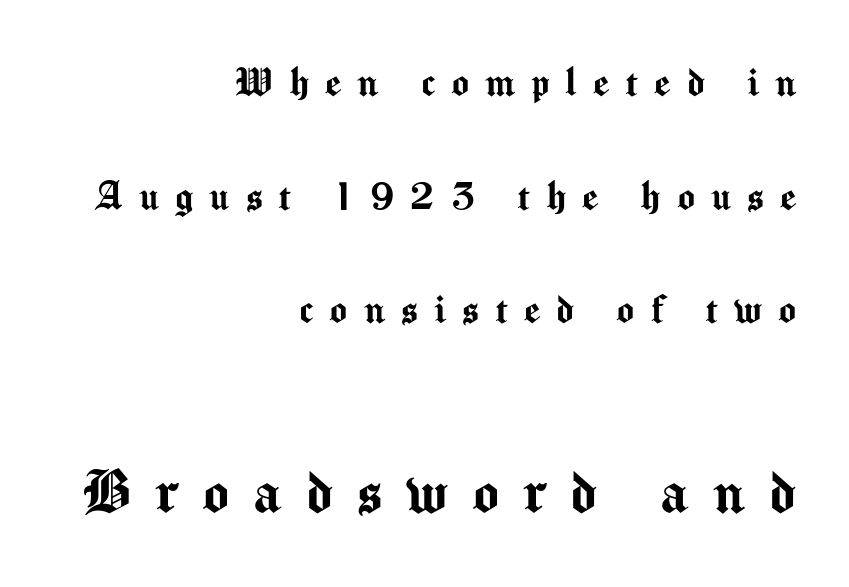
Q: Is the text italic (slanted)? A: No, it is upright.
Q: Is the typeface a serif or a sans-serif typeface? A: Sans-serif.
Q: Is the text underlined? A: No.
Q: How is the paragraph aligned? A: Right-aligned.
Q: Is the spacing between letters normal or unusually wide? A: Unusually wide.
Q: Is the spacing between lines tight, normal or loose? A: Loose.
Q: Which block of text is set in a larger size, the first (top) or the second (bottom)? A: The second (bottom) one.
Q: Width (condensed, normal, or wide)? A: Normal.
Q: Stroke contrast? A: Medium.
Q: x-height? A: Medium.
Q: Monospaced? A: No.
